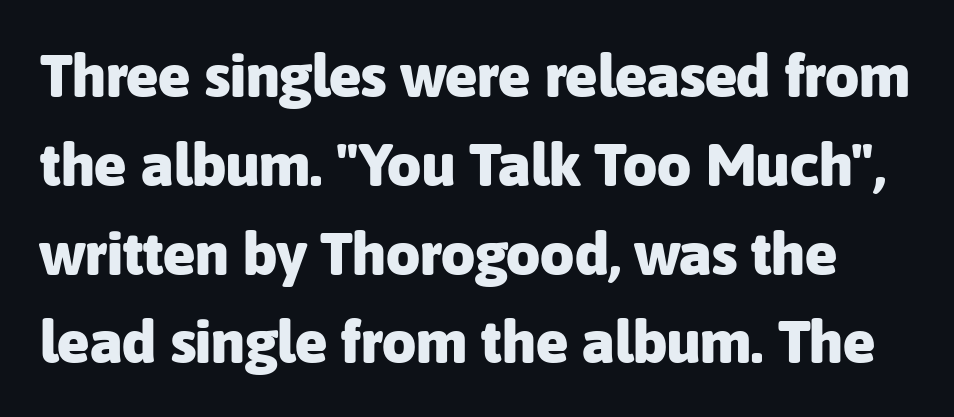
Q: Is the text bold? A: Yes.
Q: Is the text italic (slanted)? A: No, it is upright.
Q: Is the typeface a serif or a sans-serif typeface? A: Sans-serif.
Q: Is the text underlined? A: No.
Q: Is the spacing between letters normal or unusually wide? A: Normal.
Q: Is the spacing between lines tight, normal or loose? A: Normal.
Q: Width (condensed, normal, or wide)? A: Normal.
Q: Stroke contrast? A: Low.
Q: x-height? A: Medium.
Q: Monospaced? A: No.
